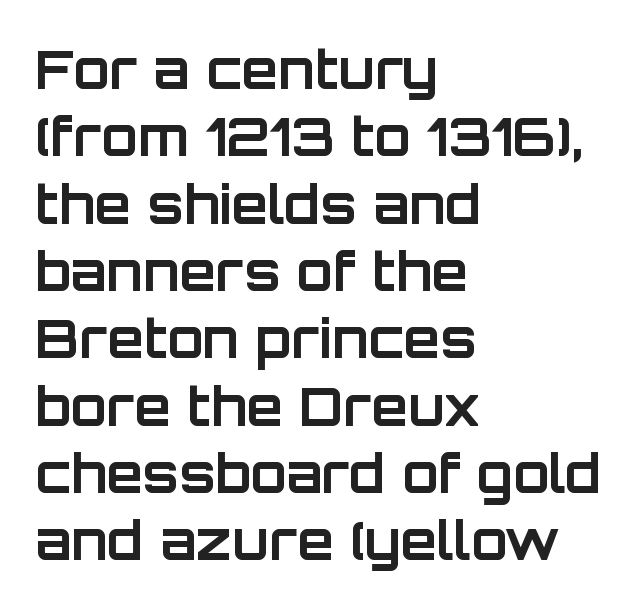
Caption: standard tracking, unaltered. Whoever set this chose a conventional vertical rhythm. Ascenders rise straight up at ninety degrees. A classic flush-left, rag-right setting is used for this passage. These lines carry a lot of weight — the face is fully bold.
